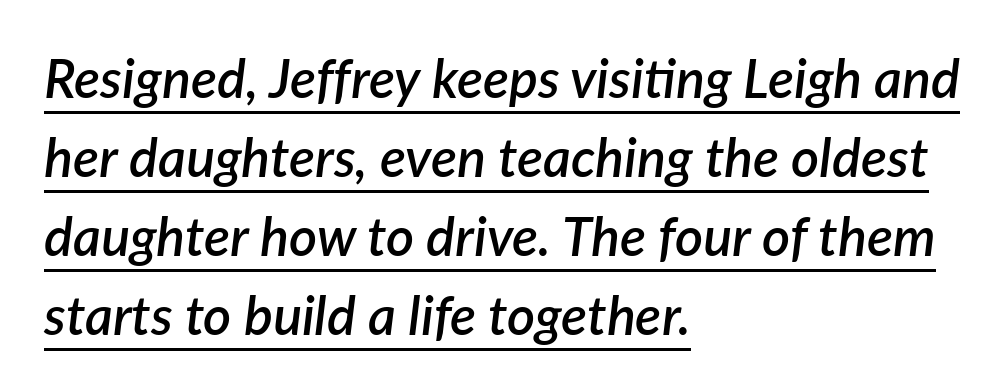
Q: Is the text bold? A: Semi-bold.
Q: Is the text italic (slanted)? A: Yes, it leans right by about 7 degrees.
Q: Is the text underlined? A: Yes.
Q: How is the paragraph aligned? A: Left-aligned.
Q: Is the spacing between letters normal or unusually wide? A: Normal.
Q: Is the spacing between lines tight, normal or loose? A: Normal.
Q: Width (condensed, normal, or wide)? A: Normal.
Q: Stroke contrast? A: Low.
Q: x-height? A: Medium.
Q: Monospaced? A: No.
